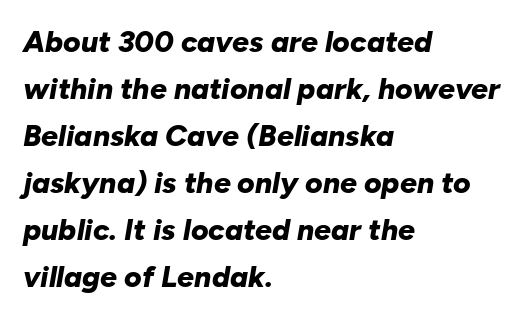
Q: Is the text bold? A: Yes.
Q: Is the text italic (slanted)? A: Yes, it leans right by about 10 degrees.
Q: Is the text underlined? A: No.
Q: How is the paragraph aligned? A: Left-aligned.
Q: Is the spacing between letters normal or unusually wide? A: Normal.
Q: Is the spacing between lines tight, normal or loose? A: Normal.
Q: Width (condensed, normal, or wide)? A: Normal.
Q: Stroke contrast? A: Low.
Q: x-height? A: Medium.
Q: Monospaced? A: No.
